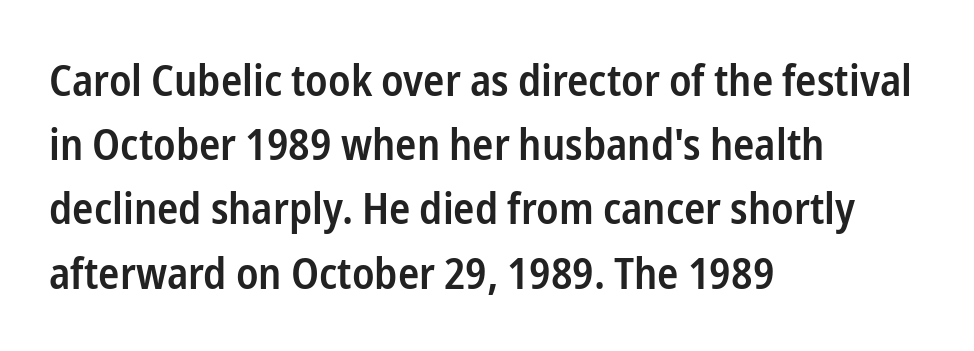
The letterforms sit shoulder to shoulder at normal distance. Firm but not heavy-handed strokes: this text is semibold. A typesetter would mark this as roman, not italic. Lines of text with bare space underneath.
